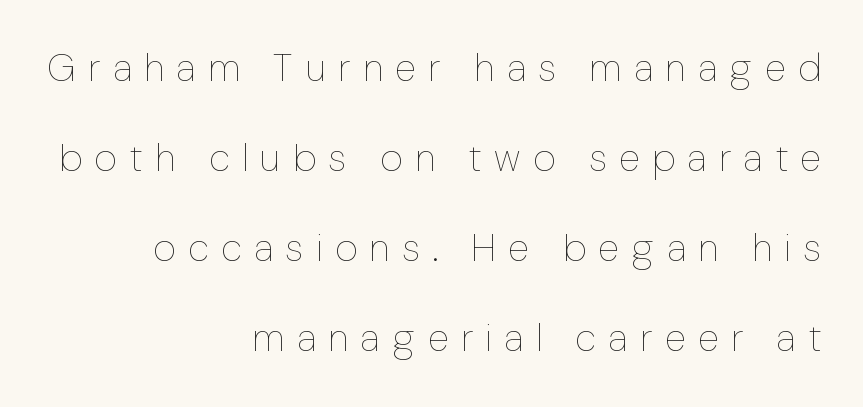
The image shows 39 px thin type, upright; set right-aligned, loose line spacing (2.31x), unusually wide letter spacing (+0.32 em), not underlined; low stroke contrast and a medium x-height.
